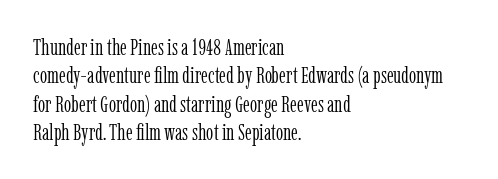
{"italic": "no", "bold": "no", "underline": "no", "align": "left", "line_spacing_ratio": 1.23, "letter_spacing": "normal", "letter_spacing_em": 0.0, "glyph_px": 23}
